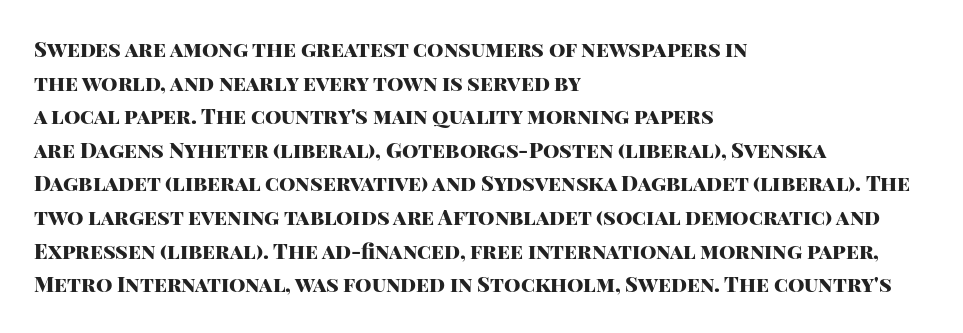
{"italic": "no", "bold": "yes", "underline": "no", "align": "left", "line_spacing": "normal", "line_spacing_ratio": 1.6, "letter_spacing": "normal", "letter_spacing_em": 0.0, "glyph_px": 21}
